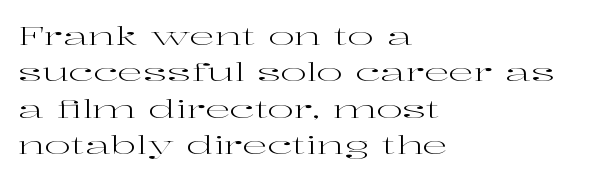
{"italic": "no", "bold": "no", "underline": "no", "align": "left", "line_spacing": "normal", "line_spacing_ratio": 1.46, "letter_spacing": "normal", "letter_spacing_em": 0.0, "glyph_px": 25}
